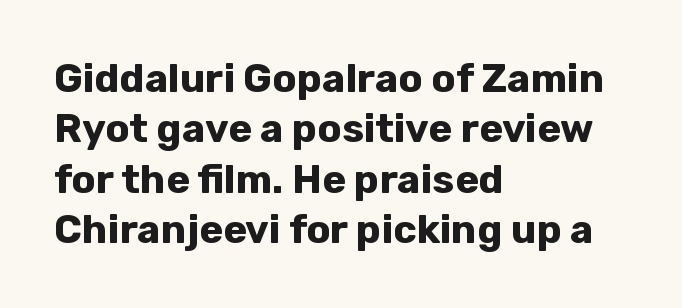
{"serif": "no", "italic": "no", "bold": "yes", "weight": "bold", "width": "normal", "stroke_contrast": "low", "x_height": "medium", "monospaced": "no", "underline": "no", "align": "left", "line_spacing": "normal", "line_spacing_ratio": 1.26, "letter_spacing": "normal", "letter_spacing_em": 0.0, "glyph_px": 40}
